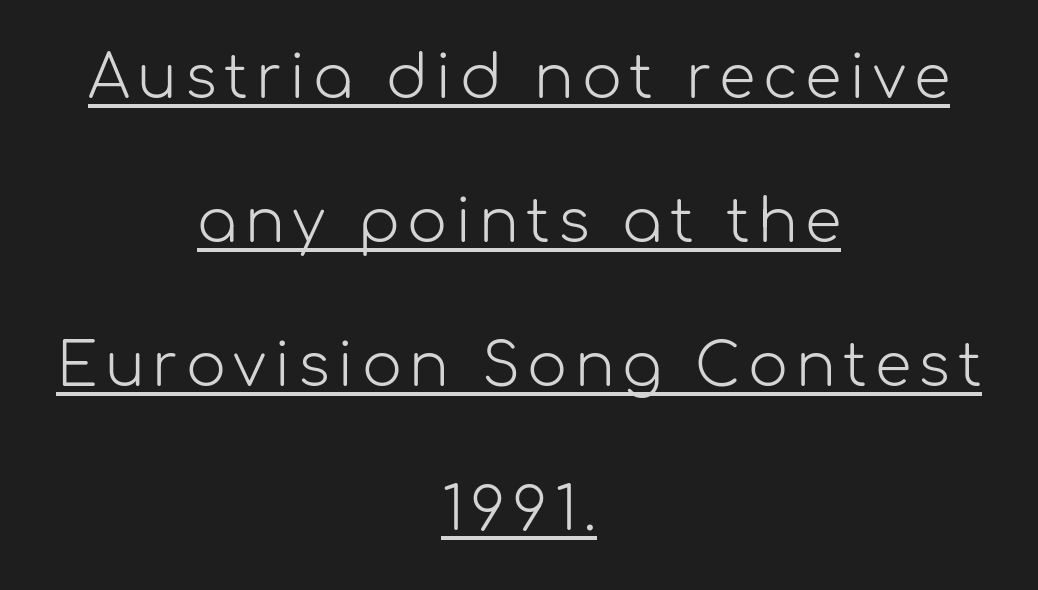
A centered setting, common on invitations and titles, is used for this passage. You could not count columns in this text — the font is proportionally spaced. When letters stand straight like this, we call the style roman or upright. The space between consecutive lines is lavish. Looks like someone drew a line under every word here.
